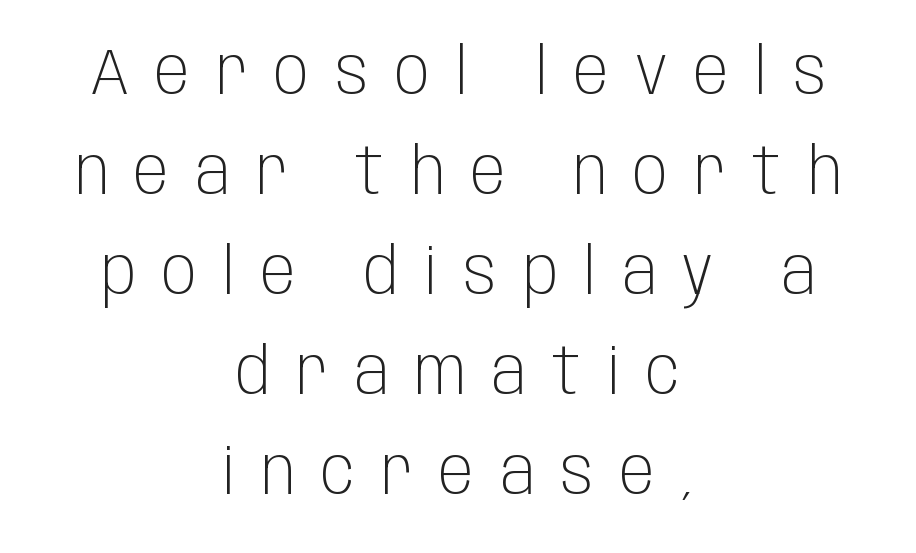
{"serif": "no", "italic": "no", "bold": "no", "weight": "light", "width": "condensed", "stroke_contrast": "low", "x_height": "large", "monospaced": "no", "underline": "no", "align": "center", "line_spacing": "normal", "line_spacing_ratio": 1.54, "letter_spacing": "wide", "letter_spacing_em": 0.4, "glyph_px": 65}
